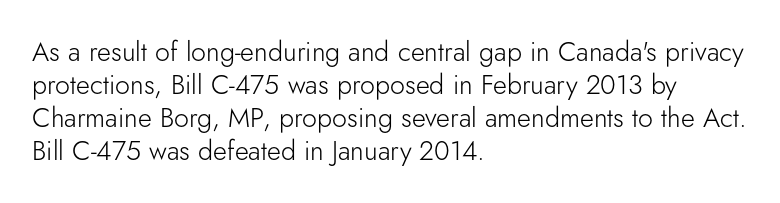
The image shows 27 px text type, upright; set left-aligned, line spacing 1.22x, normal letter spacing, not underlined.
